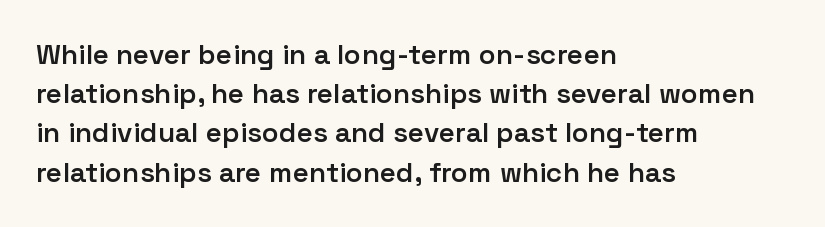
Q: Is the text bold? A: Semi-bold.
Q: Is the text italic (slanted)? A: No, it is upright.
Q: Is the typeface a serif or a sans-serif typeface? A: Sans-serif.
Q: Is the text underlined? A: No.
Q: How is the paragraph aligned? A: Left-aligned.
Q: Is the spacing between letters normal or unusually wide? A: Normal.
Q: Is the spacing between lines tight, normal or loose? A: Normal.
Q: Width (condensed, normal, or wide)? A: Normal.
Q: Stroke contrast? A: Low.
Q: x-height? A: Medium.
Q: Monospaced? A: No.
